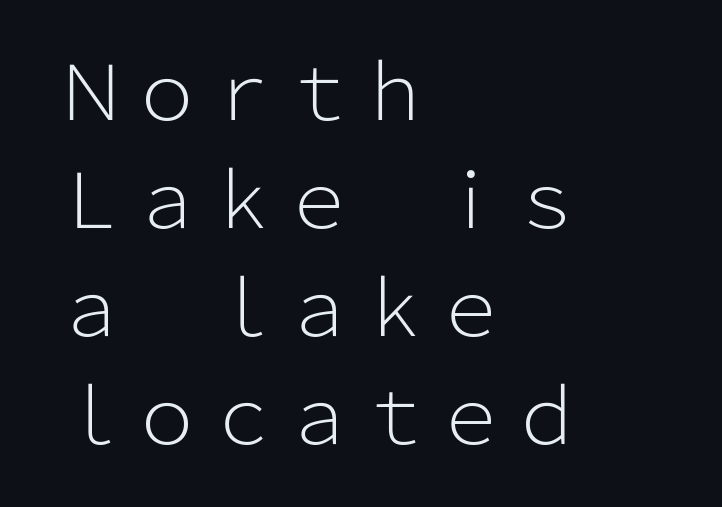
Unbolded letterforms with no extra heft. How would I describe the line gaps? Plain and ordinary. Nope, no serifs anywhere on these letters. These lines were composed using upright roman letters.
